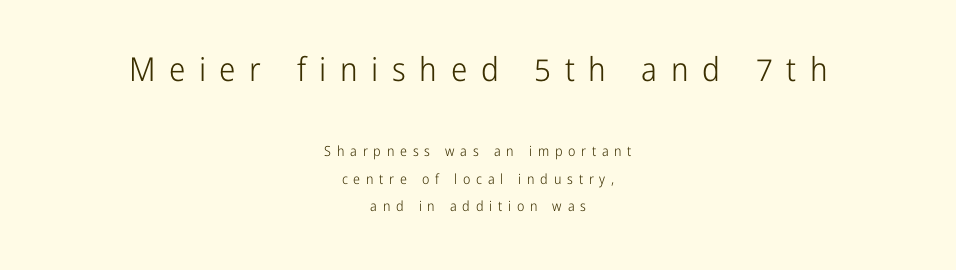
Q: Is the text bold? A: No.
Q: Is the text italic (slanted)? A: No, it is upright.
Q: Is the typeface a serif or a sans-serif typeface? A: Sans-serif.
Q: Is the text underlined? A: No.
Q: How is the paragraph aligned? A: Centered.
Q: Is the spacing between letters normal or unusually wide? A: Unusually wide.
Q: Is the spacing between lines tight, normal or loose? A: Loose.
Q: Which block of text is set in a larger size, the first (top) or the second (bottom)? A: The first (top) one.
Q: Width (condensed, normal, or wide)? A: Condensed.
Q: Stroke contrast? A: Low.
Q: x-height? A: Medium.
Q: Monospaced? A: No.
